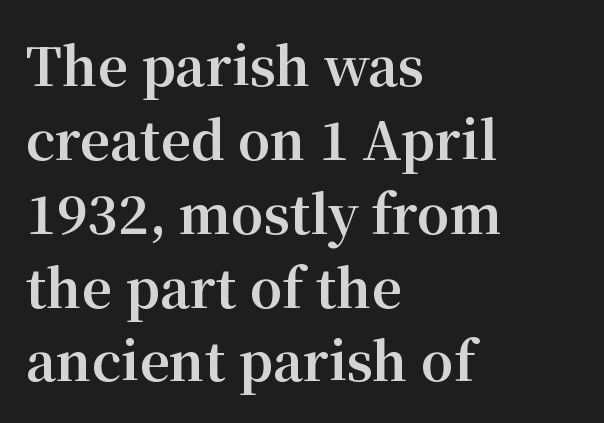
Q: Is the text bold? A: Yes.
Q: Is the text italic (slanted)? A: No, it is upright.
Q: Is the typeface a serif or a sans-serif typeface? A: Serif.
Q: Is the text underlined? A: No.
Q: How is the paragraph aligned? A: Left-aligned.
Q: Is the spacing between letters normal or unusually wide? A: Normal.
Q: Is the spacing between lines tight, normal or loose? A: Normal.
Q: Width (condensed, normal, or wide)? A: Normal.
Q: Stroke contrast? A: Medium.
Q: x-height? A: Medium.
Q: Monospaced? A: No.
